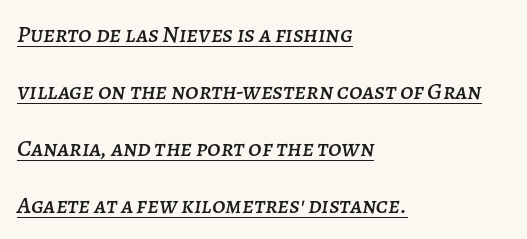
The image shows 24 px text type, italic (leaning right); set left-aligned, loose line spacing (2.37x), normal letter spacing, underlined.
